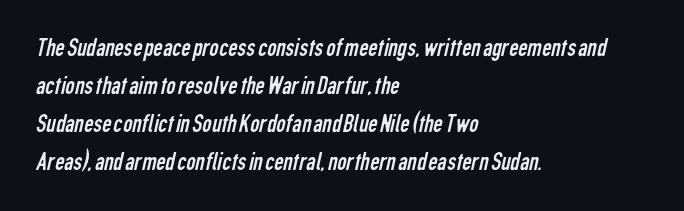
The image shows 26 px text type; set left-aligned, normal line spacing (1.46x), normal letter spacing, not underlined.
